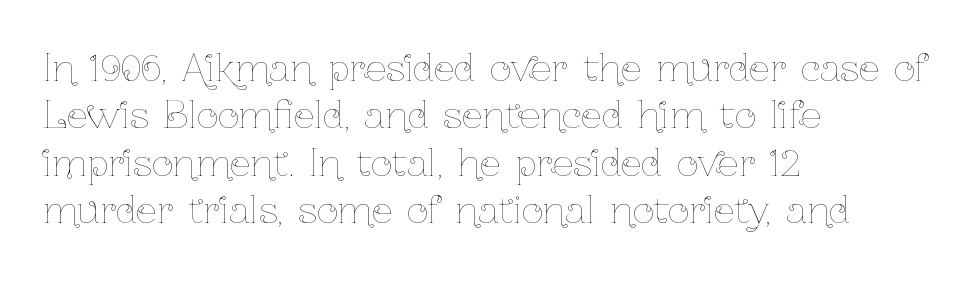
The face used here is proportionally spaced, like ordinary book or web type. Honestly, there is no underline to notice here at all. Interline gaps are of average width in this sample. A typesetter would mark this as roman, not italic. Inter-character spacing is left at the font's built-in metrics. A student would call this left alignment; a typographer would say flush left, rag right.
